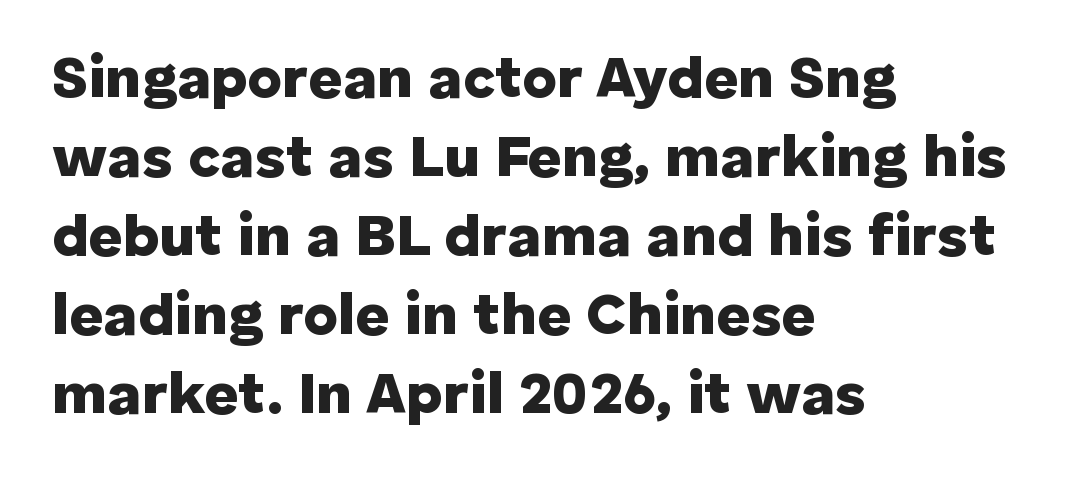
Q: Is the text bold? A: Yes.
Q: Is the text italic (slanted)? A: No, it is upright.
Q: Is the typeface a serif or a sans-serif typeface? A: Sans-serif.
Q: Is the text underlined? A: No.
Q: How is the paragraph aligned? A: Left-aligned.
Q: Is the spacing between letters normal or unusually wide? A: Normal.
Q: Is the spacing between lines tight, normal or loose? A: Normal.
Q: Width (condensed, normal, or wide)? A: Normal.
Q: Stroke contrast? A: Low.
Q: x-height? A: Medium.
Q: Monospaced? A: No.
